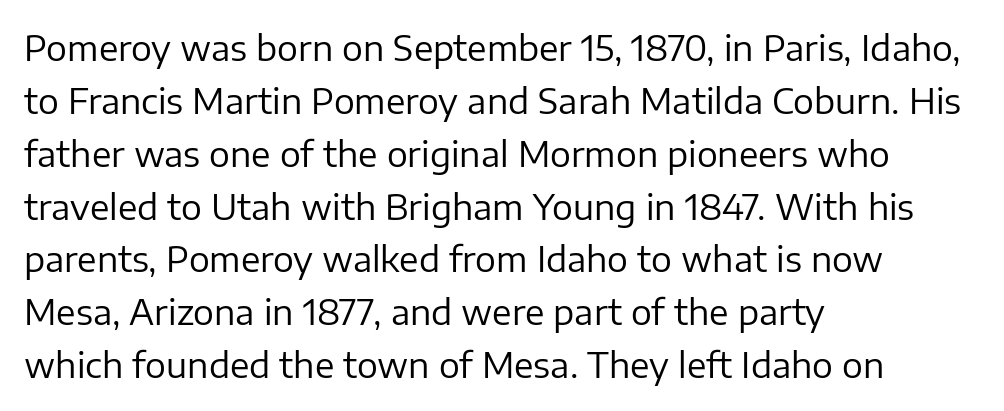
{"serif": "no", "italic": "no", "bold": "no", "weight": "regular", "width": "normal", "stroke_contrast": "low", "x_height": "medium", "monospaced": "no", "underline": "no", "align": "left", "line_spacing": "normal", "line_spacing_ratio": 1.51, "letter_spacing": "normal", "letter_spacing_em": 0.0, "glyph_px": 35}
